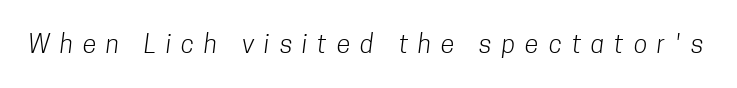
The image shows 25 px text type; set unusually wide letter spacing (+0.4 em), not underlined.
